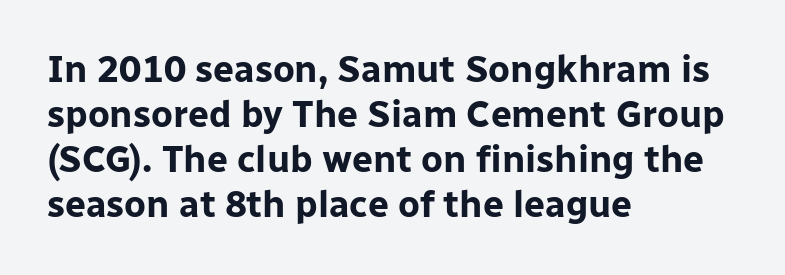
{"serif": "no", "italic": "no", "bold": "yes", "weight": "bold", "width": "normal", "stroke_contrast": "low", "x_height": "medium", "monospaced": "no", "underline": "no", "align": "left", "line_spacing_ratio": 1.22, "letter_spacing": "normal", "letter_spacing_em": 0.0, "glyph_px": 37}
